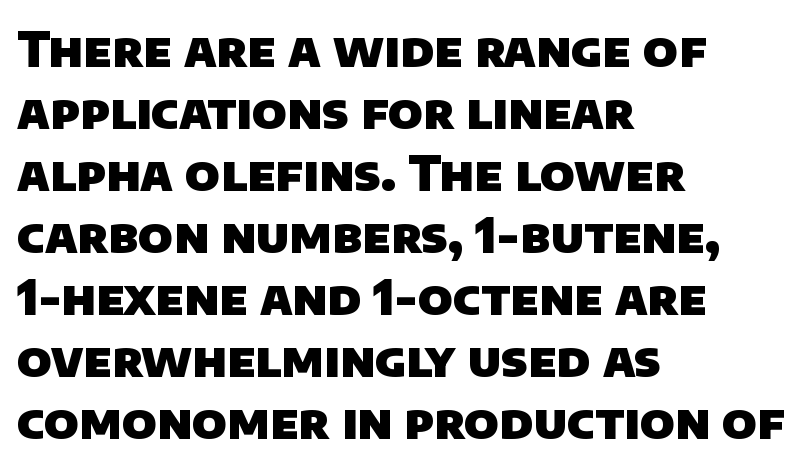
The image shows 48 px heavy sans-serif type; set left-aligned, normal line spacing (1.29x), normal letter spacing, not underlined; low stroke contrast and a large x-height.
